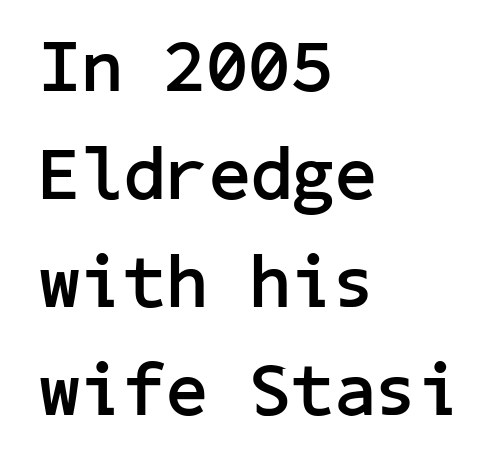
{"serif": "no", "italic": "no", "bold": "yes", "weight": "semibold", "width": "normal", "stroke_contrast": "low", "x_height": "medium", "underline": "no", "align": "left", "line_spacing": "normal", "line_spacing_ratio": 1.46, "letter_spacing": "normal", "letter_spacing_em": 0.0, "glyph_px": 74}
